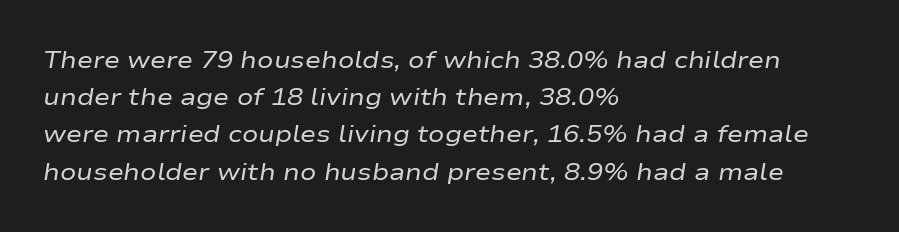
{"italic": "yes", "lean": "right", "slant_degrees": 9, "bold": "no", "underline": "no", "align": "left", "line_spacing": "normal", "line_spacing_ratio": 1.55, "letter_spacing": "normal", "letter_spacing_em": 0.0, "glyph_px": 24}
